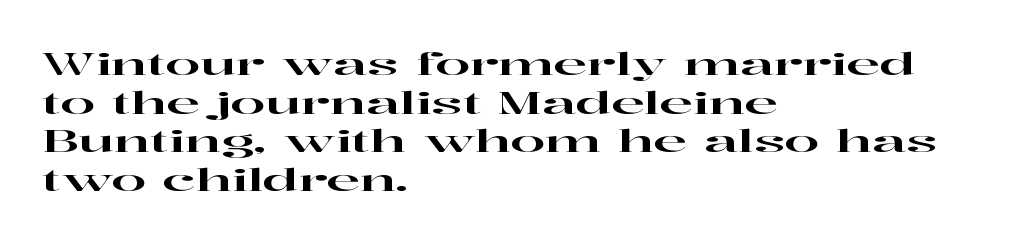
Q: Is the text italic (slanted)? A: No, it is upright.
Q: Is the typeface a serif or a sans-serif typeface? A: Serif.
Q: Is the text underlined? A: No.
Q: How is the paragraph aligned? A: Left-aligned.
Q: Is the spacing between letters normal or unusually wide? A: Normal.
Q: Is the spacing between lines tight, normal or loose? A: Normal.
Q: Width (condensed, normal, or wide)? A: Wide.
Q: Stroke contrast? A: High.
Q: x-height? A: Medium.
Q: Monospaced? A: No.
